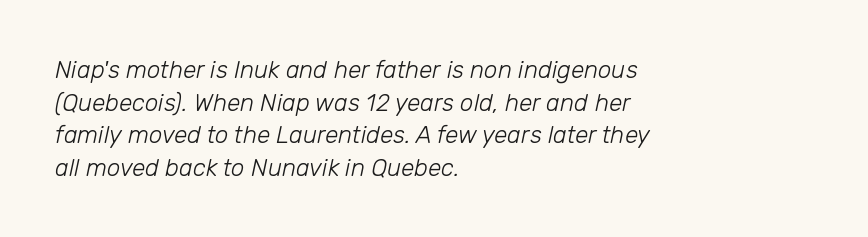
Q: Is the text bold? A: No.
Q: Is the text italic (slanted)? A: Yes, it leans right by about 12 degrees.
Q: Is the text underlined? A: No.
Q: How is the paragraph aligned? A: Left-aligned.
Q: Is the spacing between letters normal or unusually wide? A: Normal.
Q: Is the spacing between lines tight, normal or loose? A: Normal.
